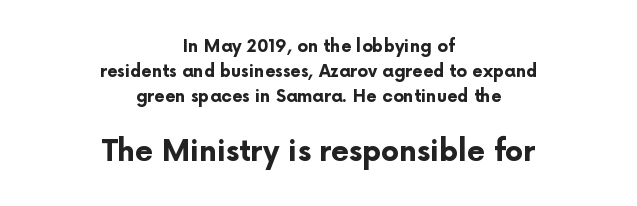
Q: Is the text bold? A: Yes.
Q: Is the text italic (slanted)? A: No, it is upright.
Q: Is the typeface a serif or a sans-serif typeface? A: Sans-serif.
Q: Is the text underlined? A: No.
Q: How is the paragraph aligned? A: Centered.
Q: Is the spacing between letters normal or unusually wide? A: Normal.
Q: Is the spacing between lines tight, normal or loose? A: Normal.
Q: Which block of text is set in a larger size, the first (top) or the second (bottom)? A: The second (bottom) one.
Q: Width (condensed, normal, or wide)? A: Normal.
Q: Stroke contrast? A: Low.
Q: x-height? A: Medium.
Q: Monospaced? A: No.
